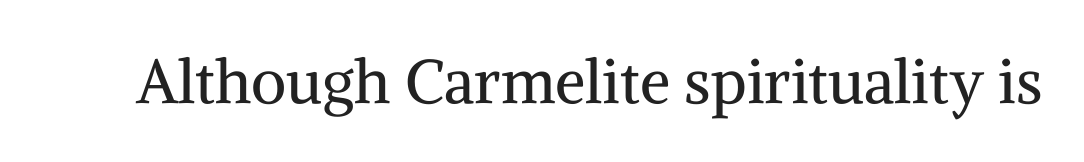
{"serif": "yes", "italic": "no", "bold": "no", "weight": "regular", "width": "normal", "stroke_contrast": "medium", "x_height": "medium", "monospaced": "no", "underline": "no", "letter_spacing": "normal", "letter_spacing_em": 0.0, "glyph_px": 61}
